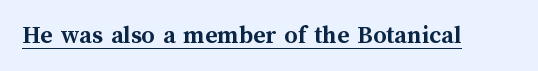
The image shows 26 px bold type, upright; set normal letter spacing, underlined.
